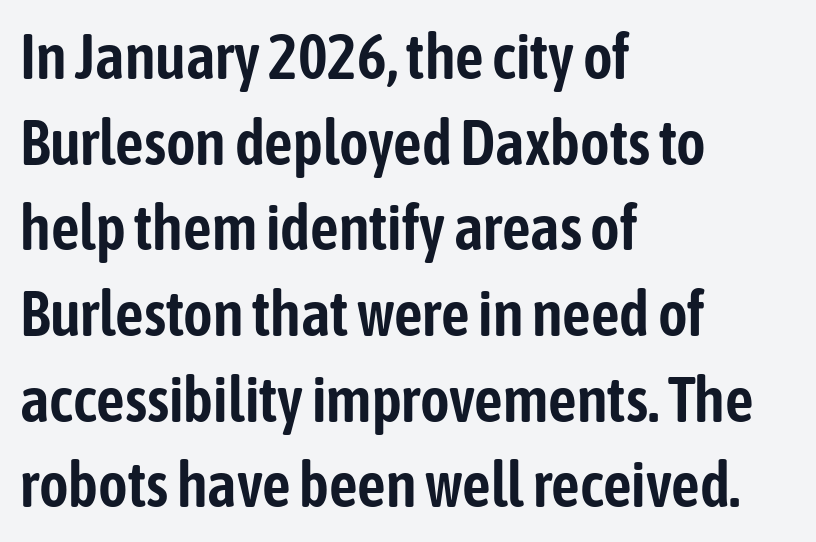
The image shows 63 px condensed sans-serif type, upright; set left-aligned, normal line spacing (1.36x), normal letter spacing, not underlined; low stroke contrast and a medium x-height.
